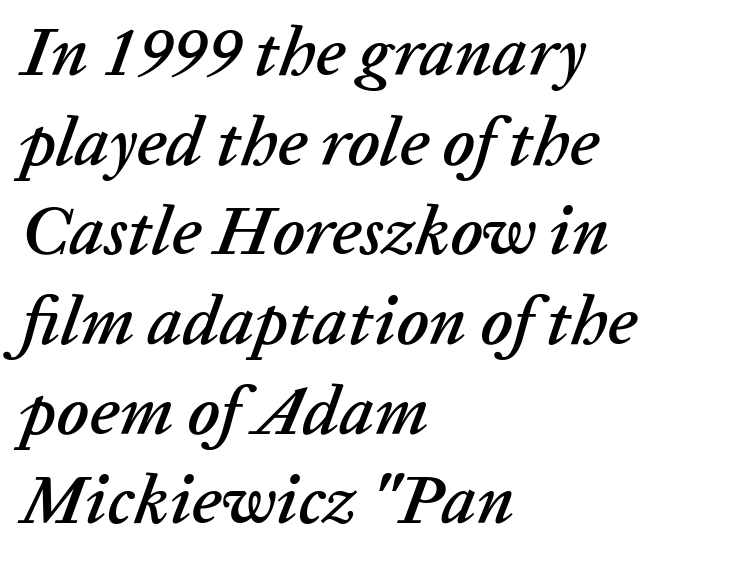
Q: Is the text italic (slanted)? A: Yes, it leans right by about 20 degrees.
Q: Is the text underlined? A: No.
Q: How is the paragraph aligned? A: Left-aligned.
Q: Is the spacing between letters normal or unusually wide? A: Normal.
Q: Is the spacing between lines tight, normal or loose? A: Normal.
Q: Width (condensed, normal, or wide)? A: Normal.
Q: Stroke contrast? A: Low.
Q: x-height? A: Medium.
Q: Monospaced? A: No.
